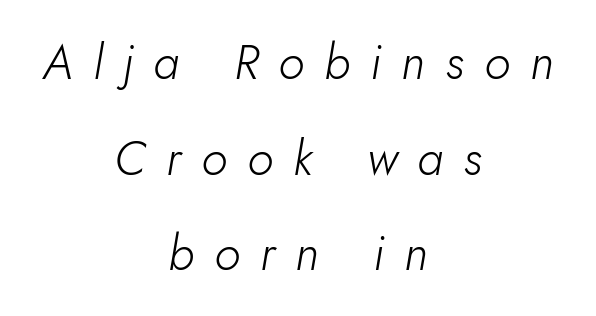
{"italic": "yes", "lean": "right", "slant_degrees": 5, "bold": "no", "weight": "light", "width": "normal", "stroke_contrast": "low", "x_height": "small", "monospaced": "no", "underline": "no", "align": "center", "line_spacing": "loose", "line_spacing_ratio": 1.99, "letter_spacing": "wide", "letter_spacing_em": 0.42, "glyph_px": 48}
